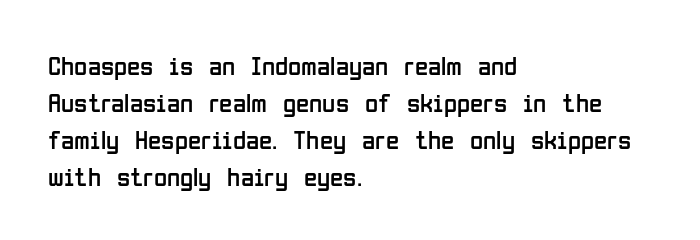
The image shows 27 px text type, upright; set left-aligned, normal line spacing (1.37x), normal letter spacing, not underlined.
